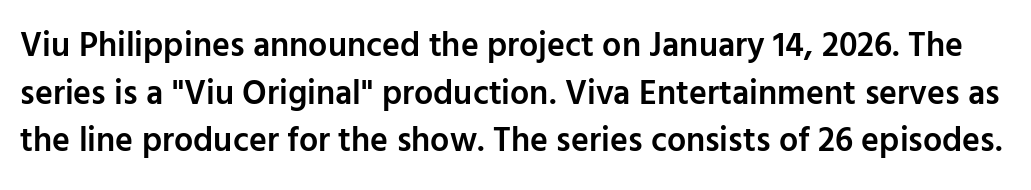
Q: Is the text bold? A: Semi-bold.
Q: Is the text italic (slanted)? A: No, it is upright.
Q: Is the typeface a serif or a sans-serif typeface? A: Sans-serif.
Q: Is the text underlined? A: No.
Q: Is the spacing between letters normal or unusually wide? A: Normal.
Q: Is the spacing between lines tight, normal or loose? A: Normal.
Q: Width (condensed, normal, or wide)? A: Normal.
Q: Stroke contrast? A: Low.
Q: x-height? A: Medium.
Q: Monospaced? A: No.
